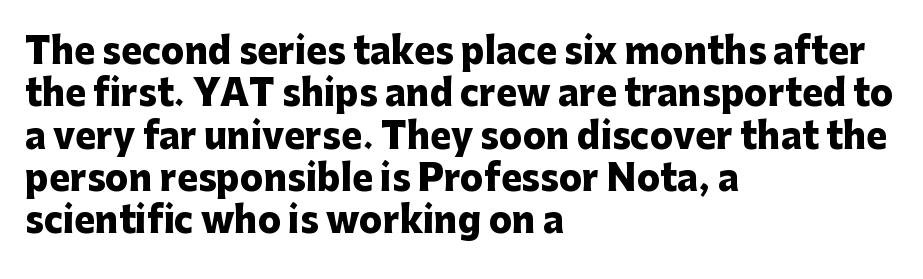
Q: Is the text bold? A: Yes.
Q: Is the text italic (slanted)? A: No, it is upright.
Q: Is the typeface a serif or a sans-serif typeface? A: Sans-serif.
Q: Is the text underlined? A: No.
Q: How is the paragraph aligned? A: Left-aligned.
Q: Is the spacing between letters normal or unusually wide? A: Normal.
Q: Width (condensed, normal, or wide)? A: Normal.
Q: Stroke contrast? A: Low.
Q: x-height? A: Medium.
Q: Monospaced? A: No.
